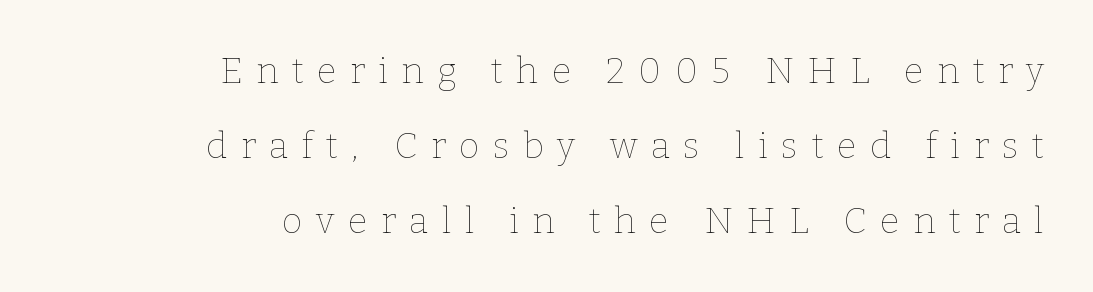
The image shows 36 px thin type, upright; set right-aligned, loose line spacing (2.08x), unusually wide letter spacing (+0.37 em), not underlined; low stroke contrast and a medium x-height.
